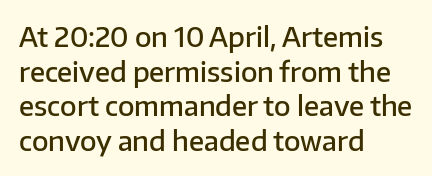
{"italic": "no", "bold": "semi", "underline": "no", "align": "left", "line_spacing": "normal", "line_spacing_ratio": 1.28, "letter_spacing": "normal", "letter_spacing_em": 0.0, "glyph_px": 27}
